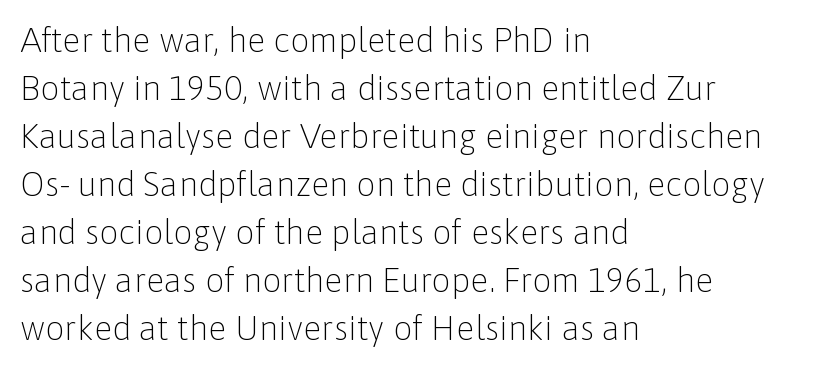
The image shows 34 px light sans-serif type, upright; set left-aligned, normal line spacing (1.41x), normal letter spacing, not underlined; low stroke contrast and a medium x-height.
